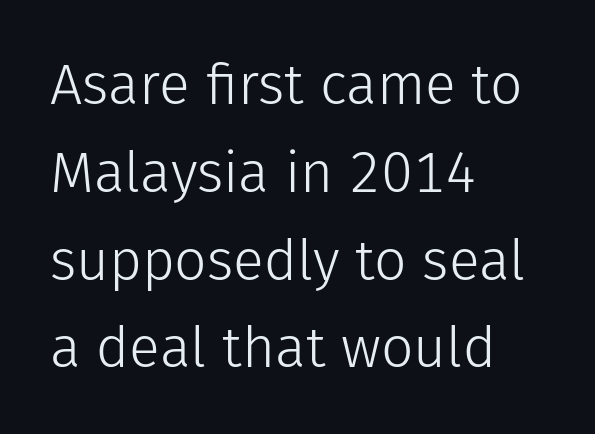
Q: Is the text bold? A: No.
Q: Is the text italic (slanted)? A: No, it is upright.
Q: Is the typeface a serif or a sans-serif typeface? A: Sans-serif.
Q: Is the text underlined? A: No.
Q: How is the paragraph aligned? A: Left-aligned.
Q: Is the spacing between letters normal or unusually wide? A: Normal.
Q: Is the spacing between lines tight, normal or loose? A: Normal.
Q: Width (condensed, normal, or wide)? A: Normal.
Q: Stroke contrast? A: Low.
Q: x-height? A: Medium.
Q: Monospaced? A: No.
